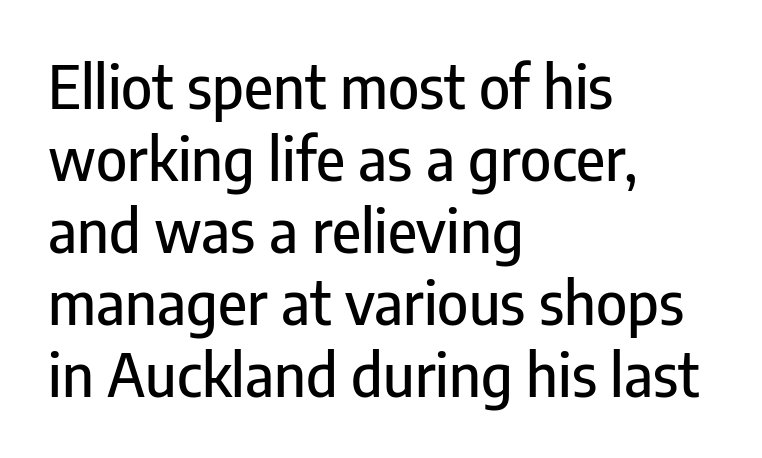
This sample uses plain, unmodified letter spacing. Unlike italic type, these characters show no tilt at all. A typesetter would call this proportional, since set widths differ per character. The paragraph shown leans on its left margin. Just letters on the line, the space beneath them empty. Serifs: no, the terminals of the letterforms are clean.
